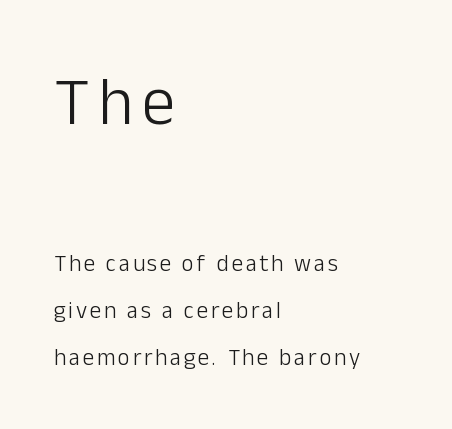
Q: Is the text bold? A: No.
Q: Is the text italic (slanted)? A: No, it is upright.
Q: Is the typeface a serif or a sans-serif typeface? A: Sans-serif.
Q: Is the text underlined? A: No.
Q: How is the paragraph aligned? A: Left-aligned.
Q: Is the spacing between lines tight, normal or loose? A: Loose.
Q: Which block of text is set in a larger size, the first (top) or the second (bottom)? A: The first (top) one.
Q: Width (condensed, normal, or wide)? A: Normal.
Q: Stroke contrast? A: Low.
Q: x-height? A: Medium.
Q: Monospaced? A: No.
